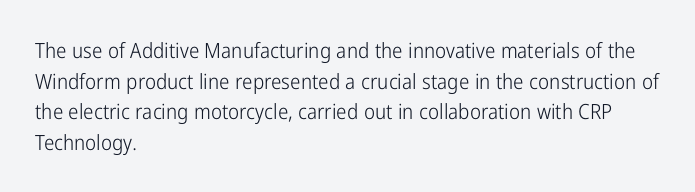
Q: Is the text bold? A: No.
Q: Is the text italic (slanted)? A: No, it is upright.
Q: Is the text underlined? A: No.
Q: How is the paragraph aligned? A: Left-aligned.
Q: Is the spacing between letters normal or unusually wide? A: Normal.
Q: Is the spacing between lines tight, normal or loose? A: Normal.
